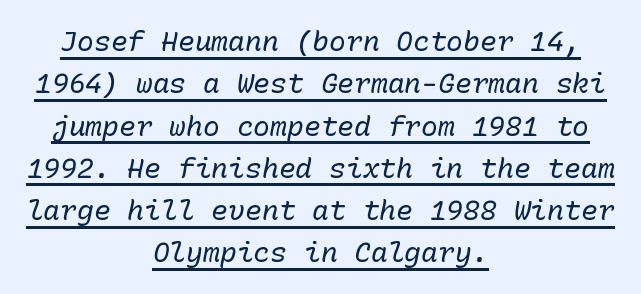
The image shows 28 px regular-weight type, italic (leaning right), monospaced; set centered, normal line spacing (1.51x), normal letter spacing, underlined; low stroke contrast and a medium x-height.
